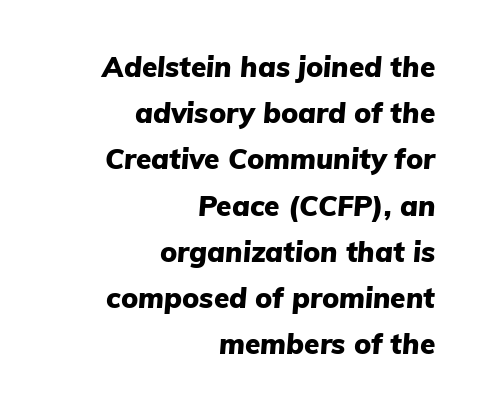
Q: Is the text bold? A: Yes.
Q: Is the text italic (slanted)? A: Yes, it leans right by about 5 degrees.
Q: Is the text underlined? A: No.
Q: How is the paragraph aligned? A: Right-aligned.
Q: Is the spacing between letters normal or unusually wide? A: Normal.
Q: Is the spacing between lines tight, normal or loose? A: Normal.
Q: Width (condensed, normal, or wide)? A: Normal.
Q: Stroke contrast? A: Low.
Q: x-height? A: Medium.
Q: Monospaced? A: No.
